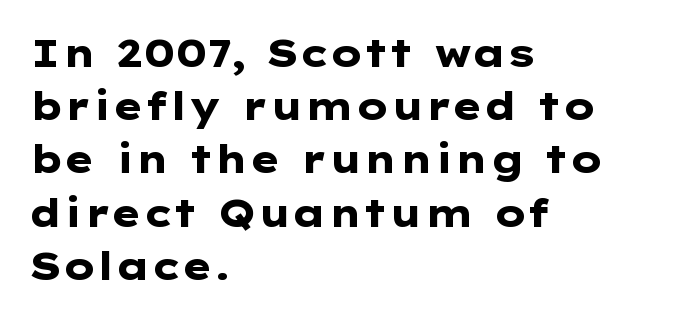
The image shows 38 px heavy, wide sans-serif type, upright; set left-aligned, normal line spacing (1.4x), normal letter spacing, not underlined; low stroke contrast and a medium x-height.
